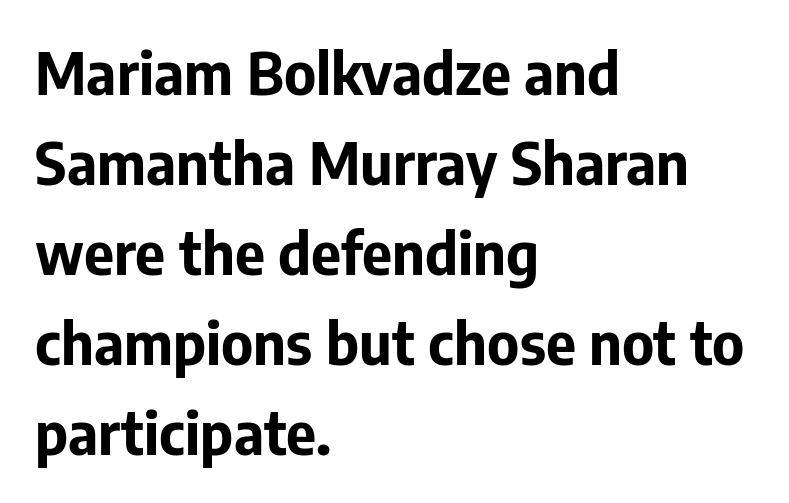
The image shows 58 px bold sans-serif type, upright; set left-aligned, normal line spacing (1.55x), normal letter spacing, not underlined; low stroke contrast and a medium x-height.
